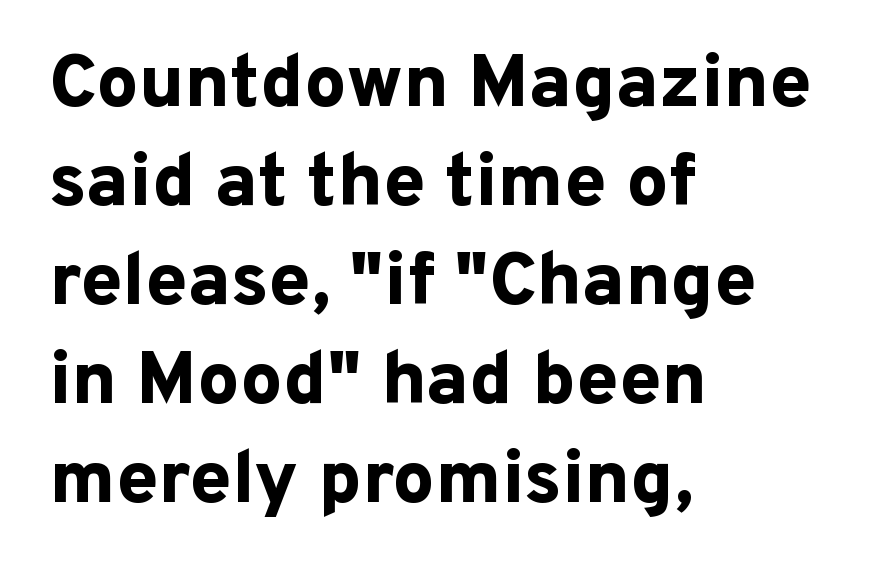
Q: Is the text bold? A: Yes.
Q: Is the text italic (slanted)? A: No, it is upright.
Q: Is the typeface a serif or a sans-serif typeface? A: Sans-serif.
Q: Is the text underlined? A: No.
Q: How is the paragraph aligned? A: Left-aligned.
Q: Is the spacing between letters normal or unusually wide? A: Normal.
Q: Is the spacing between lines tight, normal or loose? A: Normal.
Q: Width (condensed, normal, or wide)? A: Normal.
Q: Stroke contrast? A: Low.
Q: x-height? A: Medium.
Q: Monospaced? A: No.
